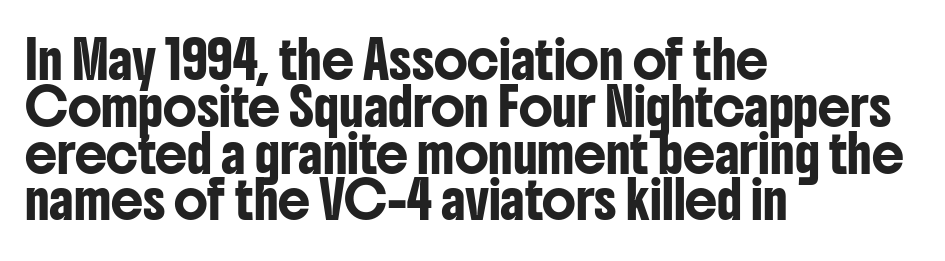
{"serif": "no", "italic": "no", "width": "condensed", "stroke_contrast": "low", "x_height": "medium", "monospaced": "no", "underline": "no", "align": "left", "line_spacing": "normal", "line_spacing_ratio": 1.3, "letter_spacing": "normal", "letter_spacing_em": 0.0, "glyph_px": 36}
